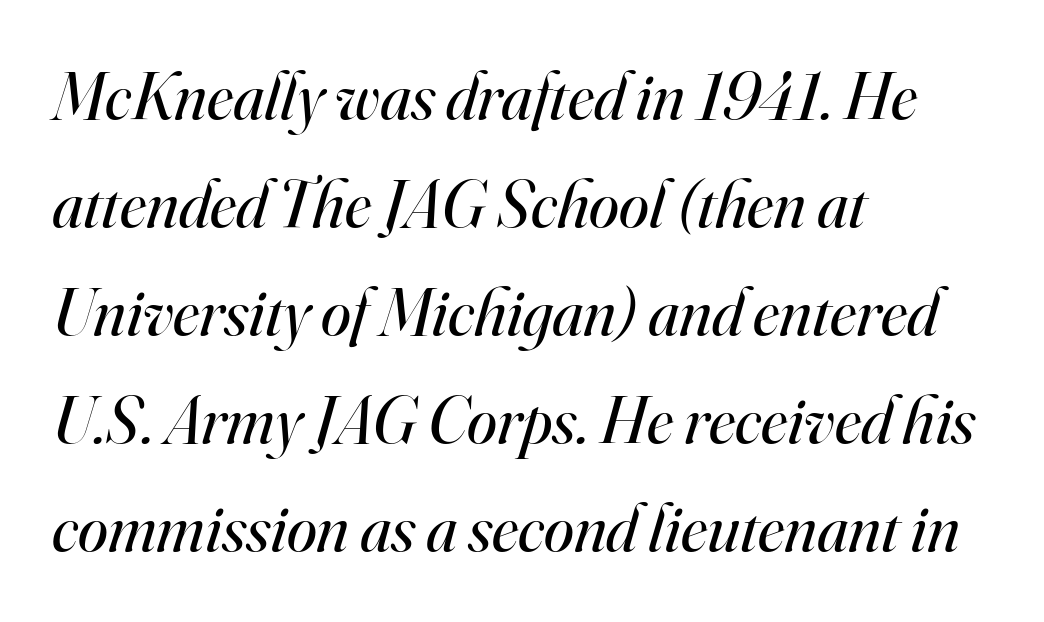
Q: Is the text bold? A: No.
Q: Is the text italic (slanted)? A: Yes, it leans right by about 16 degrees.
Q: Is the typeface a serif or a sans-serif typeface? A: Serif.
Q: Is the text underlined? A: No.
Q: How is the paragraph aligned? A: Left-aligned.
Q: Is the spacing between letters normal or unusually wide? A: Normal.
Q: Is the spacing between lines tight, normal or loose? A: Normal.
Q: Width (condensed, normal, or wide)? A: Normal.
Q: Stroke contrast? A: High.
Q: x-height? A: Small.
Q: Monospaced? A: No.
